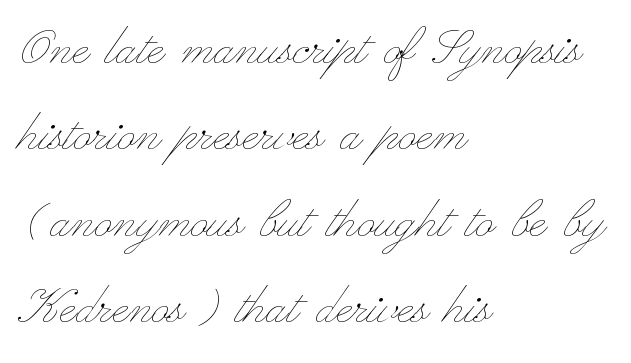
The image shows 60 px thin, wide type; set left-aligned, normal line spacing (1.44x), normal letter spacing, not underlined; low stroke contrast and a small x-height.
